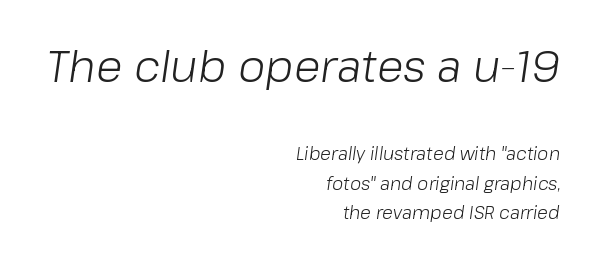
The image shows 44 px light type, italic (leaning right); set right-aligned, normal line spacing (1.62x), normal letter spacing, not underlined; the first (top) block is 2.44x larger; low stroke contrast and a medium x-height.
